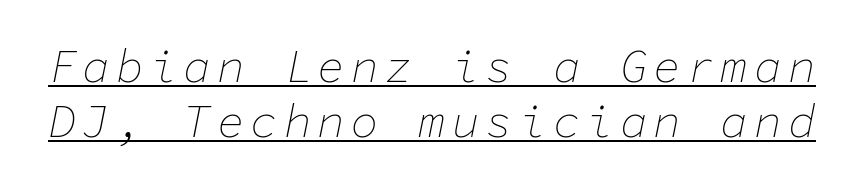
Weight: not bold — regular or lighter. Think of a typewriter: that constant character pitch is what you see here. The specimen reads as italic at a glance. These characters rest on top of a visible drawn line.
